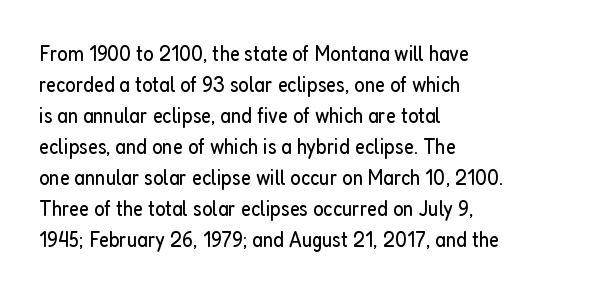
The image shows 22 px text type, upright; set left-aligned, normal line spacing (1.41x), normal letter spacing, not underlined.
